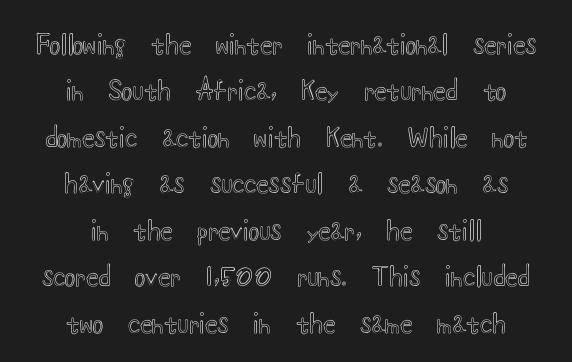
Q: Is the text italic (slanted)? A: No, it is upright.
Q: Is the text underlined? A: No.
Q: How is the paragraph aligned? A: Centered.
Q: Is the spacing between letters normal or unusually wide? A: Normal.
